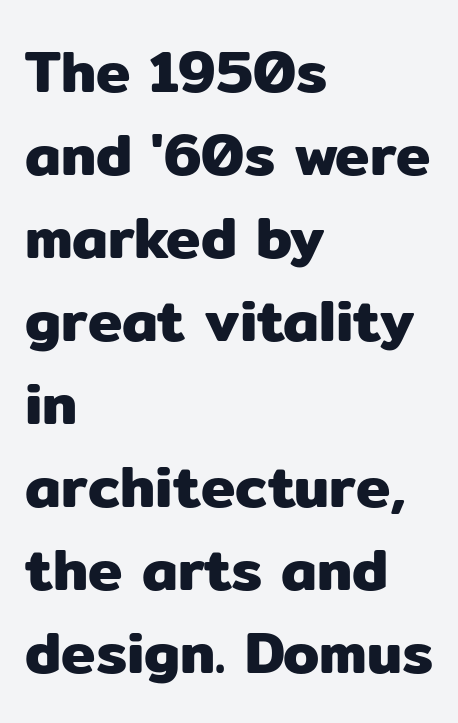
Q: Is the text italic (slanted)? A: No, it is upright.
Q: Is the typeface a serif or a sans-serif typeface? A: Sans-serif.
Q: Is the text underlined? A: No.
Q: How is the paragraph aligned? A: Left-aligned.
Q: Is the spacing between letters normal or unusually wide? A: Normal.
Q: Is the spacing between lines tight, normal or loose? A: Normal.
Q: Width (condensed, normal, or wide)? A: Normal.
Q: Stroke contrast? A: Low.
Q: x-height? A: Medium.
Q: Monospaced? A: No.
